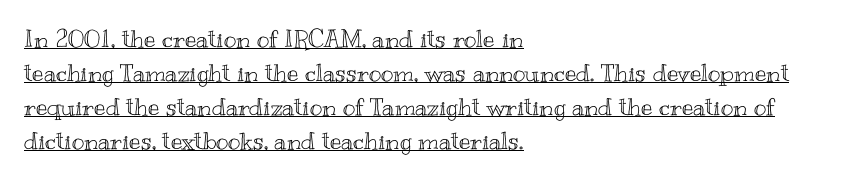
The image shows 24 px text type, upright; set left-aligned, normal line spacing (1.42x), normal letter spacing, underlined.
